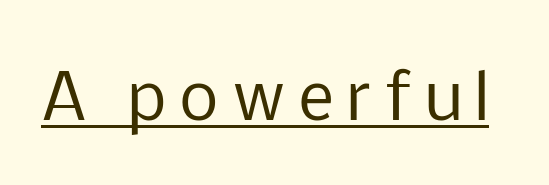
{"serif": "no", "italic": "no", "bold": "no", "weight": "regular", "width": "normal", "stroke_contrast": "low", "x_height": "medium", "monospaced": "no", "underline": "yes", "letter_spacing": "wide", "letter_spacing_em": 0.2, "glyph_px": 63}
